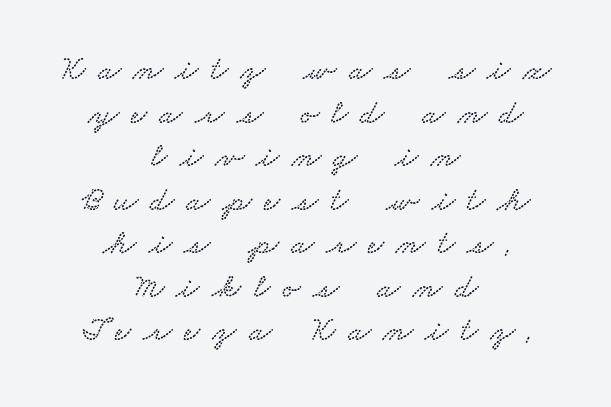
The image shows 34 px wide serif type; set centered, normal line spacing (1.28x), unusually wide letter spacing (+0.36 em), not underlined; low stroke contrast and a small x-height.
